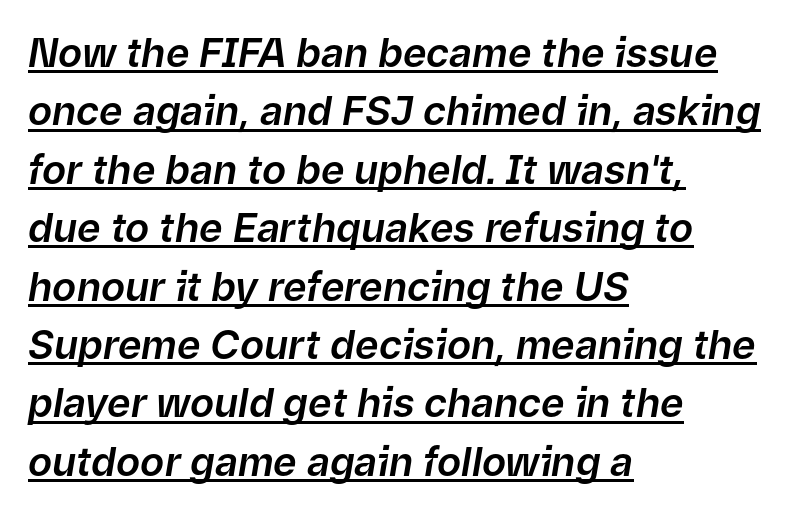
{"italic": "yes", "lean": "right", "slant_degrees": 9, "width": "normal", "stroke_contrast": "low", "x_height": "medium", "monospaced": "no", "underline": "yes", "align": "left", "line_spacing": "normal", "line_spacing_ratio": 1.46, "letter_spacing": "normal", "letter_spacing_em": 0.0, "glyph_px": 40}
